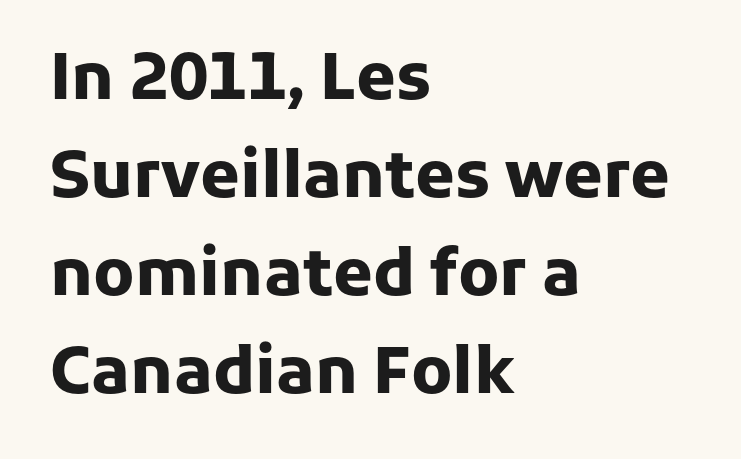
The image shows 64 px heavy sans-serif type, upright; set left-aligned, normal line spacing (1.53x), normal letter spacing, not underlined; low stroke contrast and a medium x-height.
